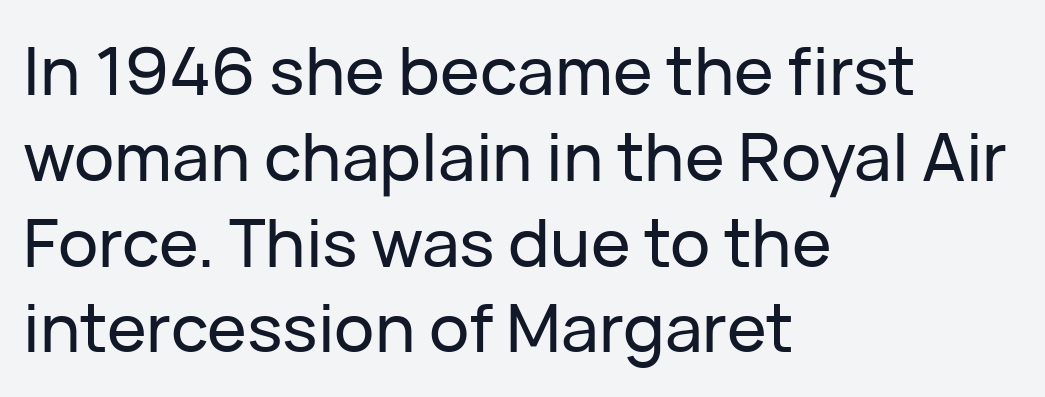
{"serif": "no", "italic": "no", "width": "normal", "stroke_contrast": "low", "x_height": "medium", "monospaced": "no", "underline": "no", "align": "left", "line_spacing": "normal", "line_spacing_ratio": 1.28, "letter_spacing": "normal", "letter_spacing_em": 0.0, "glyph_px": 67}
